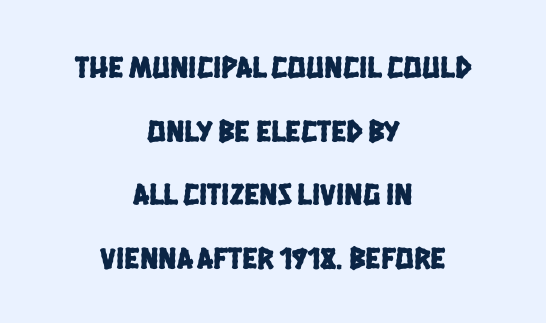
The image shows 31 px condensed sans-serif type; set centered, loose line spacing (2.05x), normal letter spacing, not underlined; low stroke contrast and a large x-height.
